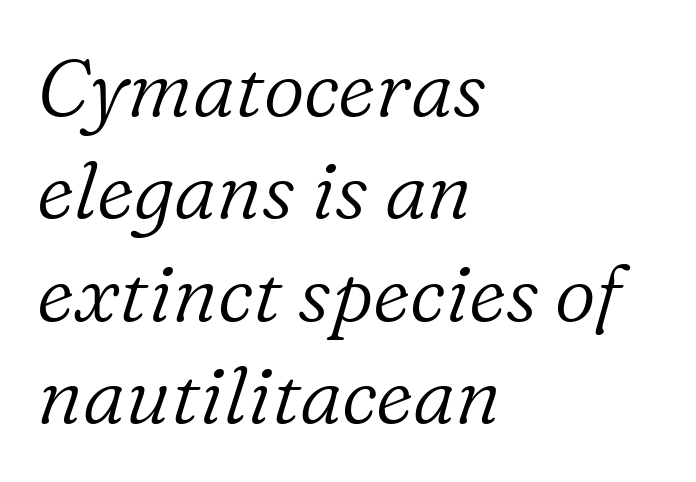
{"serif": "yes", "italic": "yes", "lean": "right", "slant_degrees": 16, "bold": "no", "weight": "light", "width": "normal", "stroke_contrast": "low", "x_height": "medium", "monospaced": "no", "underline": "no", "align": "left", "line_spacing": "normal", "line_spacing_ratio": 1.28, "letter_spacing": "normal", "letter_spacing_em": 0.0, "glyph_px": 80}
